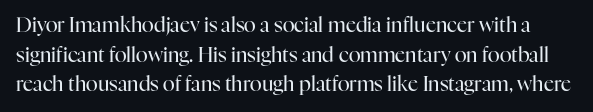
{"italic": "no", "bold": "no", "underline": "no", "line_spacing": "normal", "line_spacing_ratio": 1.48, "letter_spacing": "normal", "letter_spacing_em": 0.0, "glyph_px": 20}
